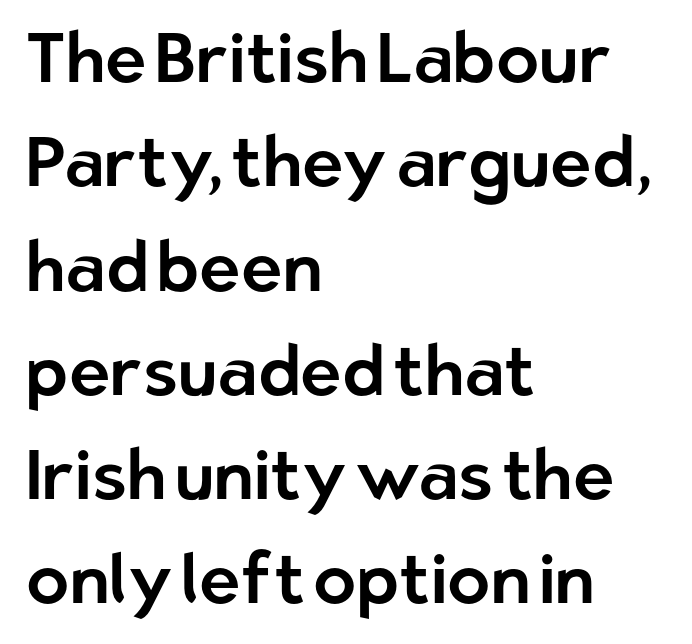
The image shows 70 px sans-serif type, upright; set left-aligned, normal line spacing (1.49x), normal letter spacing, not underlined; low stroke contrast and a medium x-height.
